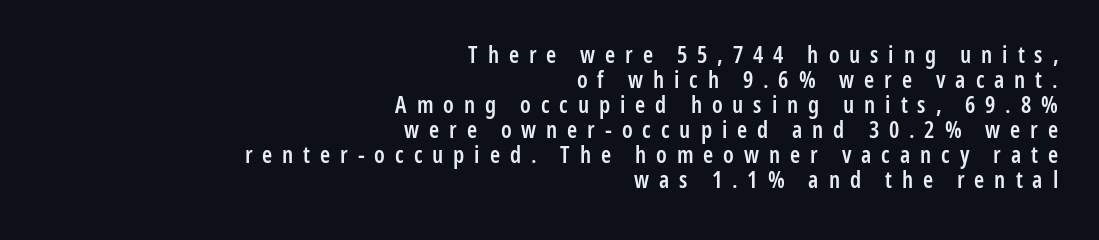
This sample is right-justified, so line beginnings fall wherever the words allow. Letter spacing: wide. Any mark beneath the type? The region is blank. Rows of type sit shoulder to shoulder in the vertical direction.
